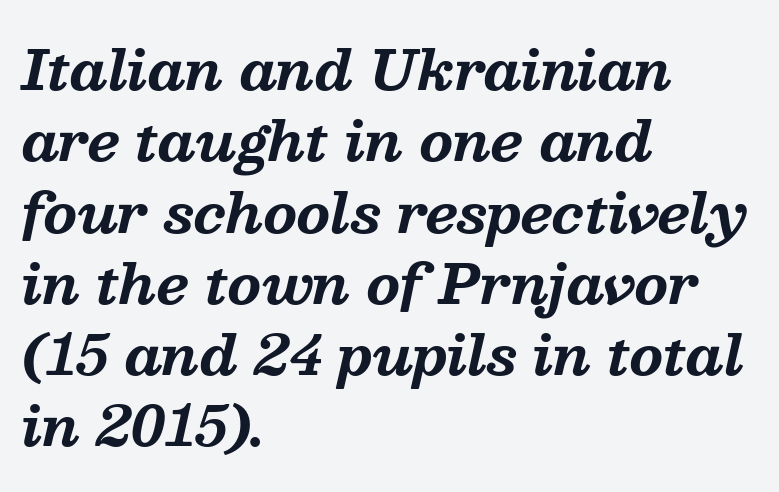
{"serif": "yes", "italic": "yes", "lean": "right", "slant_degrees": 13, "bold": "yes", "weight": "bold", "width": "normal", "stroke_contrast": "medium", "x_height": "medium", "monospaced": "no", "underline": "no", "align": "left", "line_spacing": "normal", "line_spacing_ratio": 1.32, "letter_spacing": "normal", "letter_spacing_em": 0.0, "glyph_px": 54}
